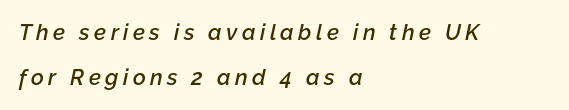
Reading down the block, your eye returns to a fixed left position each line. Baseline-to-baseline distance is far greater than the letter height. Just letters on the line, the space beneath them empty. The gaps between neighbouring characters are conspicuously large.
